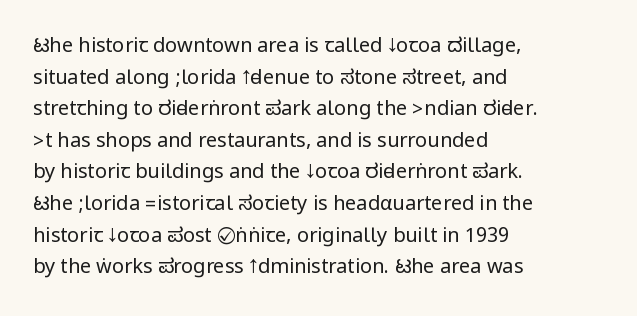
Teacher's note: observe the even left margin — that is flush-left alignment. The passage shown is not underscored anywhere. The rendering uses a moderate line-height, typical for paragraphs. Ascenders rise straight up at ninety degrees. Nobody touched the tracking dial on this one.
